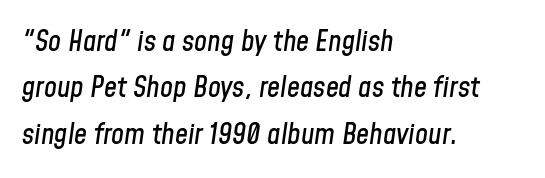
Q: Is the text italic (slanted)? A: Yes, it leans right by about 8 degrees.
Q: Is the text underlined? A: No.
Q: How is the paragraph aligned? A: Left-aligned.
Q: Is the spacing between letters normal or unusually wide? A: Normal.
Q: Is the spacing between lines tight, normal or loose? A: Normal.
Q: Width (condensed, normal, or wide)? A: Condensed.
Q: Stroke contrast? A: Low.
Q: x-height? A: Medium.
Q: Monospaced? A: No.
